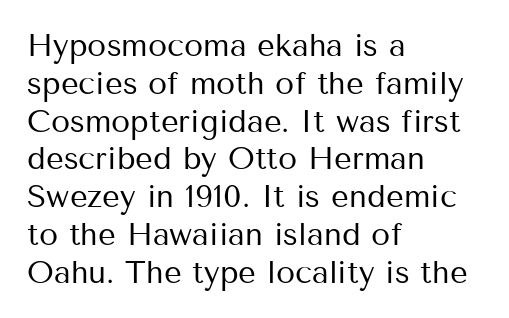
Q: Is the text bold? A: No.
Q: Is the text italic (slanted)? A: No, it is upright.
Q: Is the typeface a serif or a sans-serif typeface? A: Sans-serif.
Q: Is the text underlined? A: No.
Q: How is the paragraph aligned? A: Left-aligned.
Q: Is the spacing between letters normal or unusually wide? A: Normal.
Q: Width (condensed, normal, or wide)? A: Normal.
Q: Stroke contrast? A: Medium.
Q: x-height? A: Medium.
Q: Monospaced? A: No.
